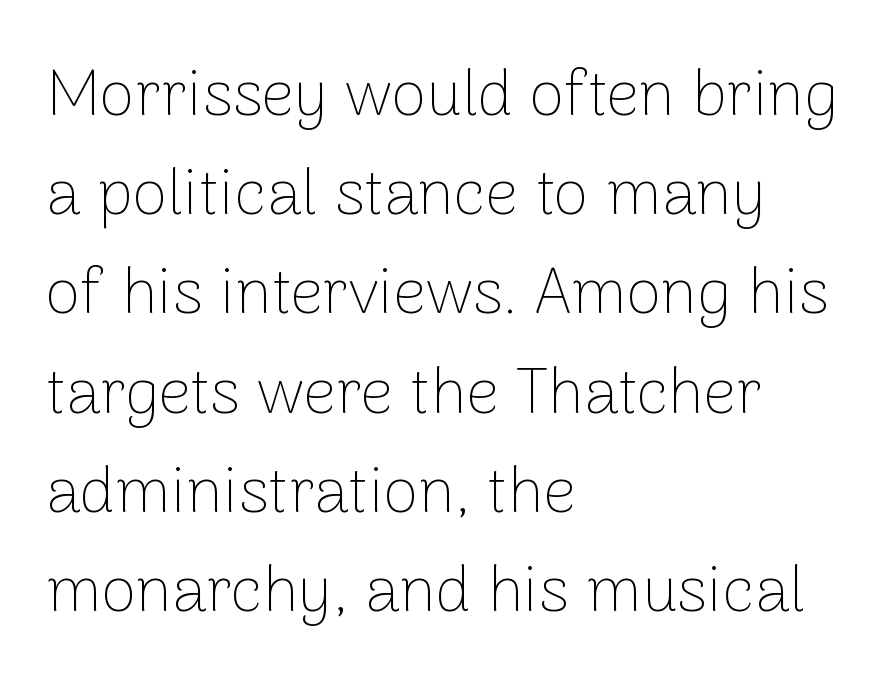
{"serif": "no", "italic": "no", "bold": "no", "weight": "thin", "width": "normal", "stroke_contrast": "low", "x_height": "medium", "monospaced": "no", "underline": "no", "align": "left", "line_spacing": "normal", "line_spacing_ratio": 1.55, "letter_spacing": "normal", "letter_spacing_em": 0.0, "glyph_px": 64}
